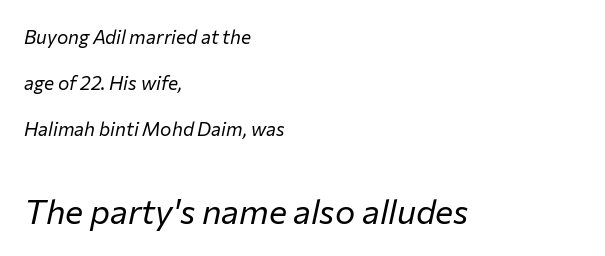
Q: Is the text bold? A: No.
Q: Is the text italic (slanted)? A: Yes, it leans right by about 12 degrees.
Q: Is the text underlined? A: No.
Q: How is the paragraph aligned? A: Left-aligned.
Q: Is the spacing between letters normal or unusually wide? A: Normal.
Q: Is the spacing between lines tight, normal or loose? A: Loose.
Q: Which block of text is set in a larger size, the first (top) or the second (bottom)? A: The second (bottom) one.
Q: Width (condensed, normal, or wide)? A: Normal.
Q: Stroke contrast? A: Low.
Q: x-height? A: Medium.
Q: Monospaced? A: No.
